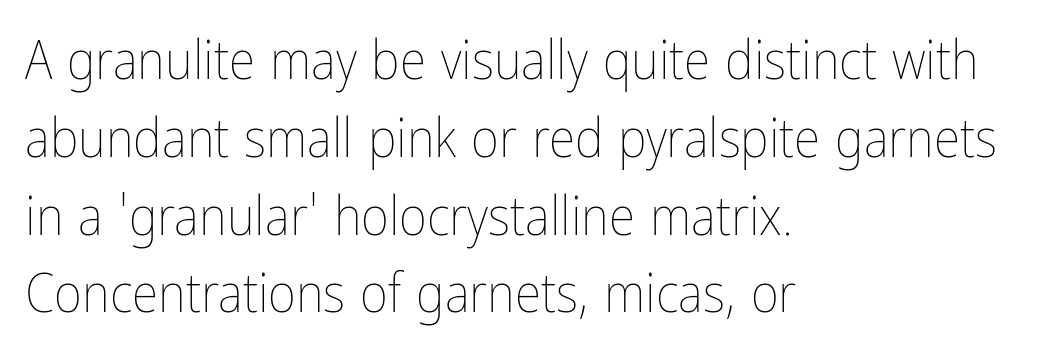
Q: Is the text bold? A: No.
Q: Is the text italic (slanted)? A: No, it is upright.
Q: Is the text underlined? A: No.
Q: How is the paragraph aligned? A: Left-aligned.
Q: Is the spacing between letters normal or unusually wide? A: Normal.
Q: Is the spacing between lines tight, normal or loose? A: Normal.
Q: Width (condensed, normal, or wide)? A: Condensed.
Q: Stroke contrast? A: Low.
Q: x-height? A: Medium.
Q: Monospaced? A: No.
